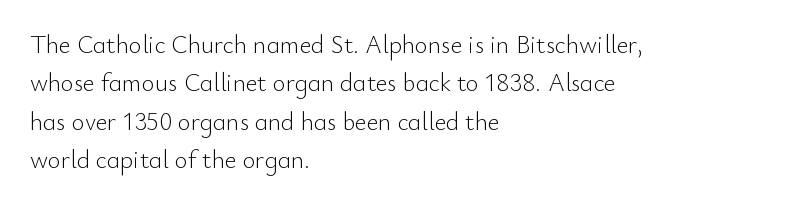
This sample uses an upright cut, with every glyph sitting square on the baseline. The string is rendered with underlining switched off. Tracking value appears to be zero — textbook default spacing. The lines in this sample share a left origin and differ only in where they stop. Vertical spacing — default.
